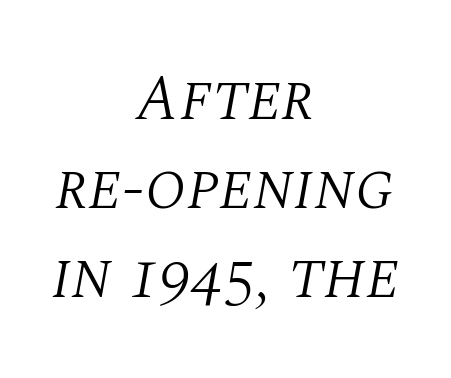
Q: Is the text bold? A: No.
Q: Is the text italic (slanted)? A: Yes, it leans right by about 10 degrees.
Q: Is the typeface a serif or a sans-serif typeface? A: Serif.
Q: Is the text underlined? A: No.
Q: How is the paragraph aligned? A: Centered.
Q: Is the spacing between letters normal or unusually wide? A: Normal.
Q: Is the spacing between lines tight, normal or loose? A: Normal.
Q: Width (condensed, normal, or wide)? A: Normal.
Q: Stroke contrast? A: Medium.
Q: x-height? A: Large.
Q: Monospaced? A: No.
